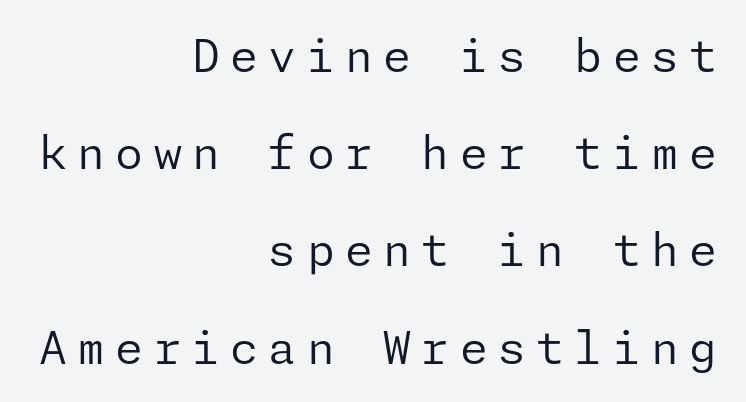
{"serif": "no", "italic": "no", "bold": "no", "weight": "regular", "width": "normal", "stroke_contrast": "low", "x_height": "medium", "underline": "no", "align": "right", "line_spacing": "loose", "line_spacing_ratio": 2.16, "letter_spacing": "wide", "letter_spacing_em": 0.23, "glyph_px": 45}
